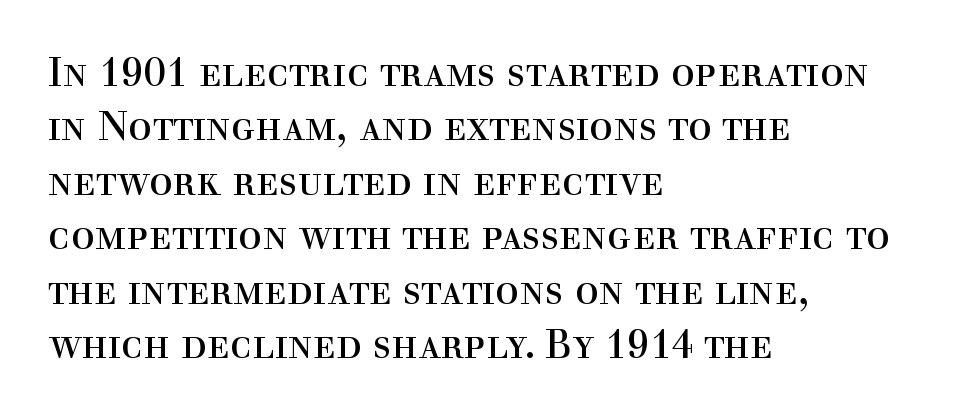
Q: Is the text bold? A: No.
Q: Is the text italic (slanted)? A: No, it is upright.
Q: Is the typeface a serif or a sans-serif typeface? A: Serif.
Q: Is the text underlined? A: No.
Q: How is the paragraph aligned? A: Left-aligned.
Q: Is the spacing between letters normal or unusually wide? A: Normal.
Q: Is the spacing between lines tight, normal or loose? A: Normal.
Q: Width (condensed, normal, or wide)? A: Normal.
Q: x-height? A: Medium.
Q: Monospaced? A: No.
